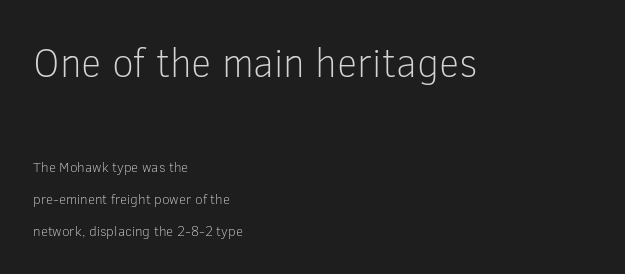
Q: Is the text bold? A: No.
Q: Is the text italic (slanted)? A: No, it is upright.
Q: Is the typeface a serif or a sans-serif typeface? A: Sans-serif.
Q: Is the text underlined? A: No.
Q: How is the paragraph aligned? A: Left-aligned.
Q: Is the spacing between letters normal or unusually wide? A: Normal.
Q: Is the spacing between lines tight, normal or loose? A: Loose.
Q: Which block of text is set in a larger size, the first (top) or the second (bottom)? A: The first (top) one.
Q: Width (condensed, normal, or wide)? A: Normal.
Q: Stroke contrast? A: Low.
Q: x-height? A: Medium.
Q: Monospaced? A: No.
